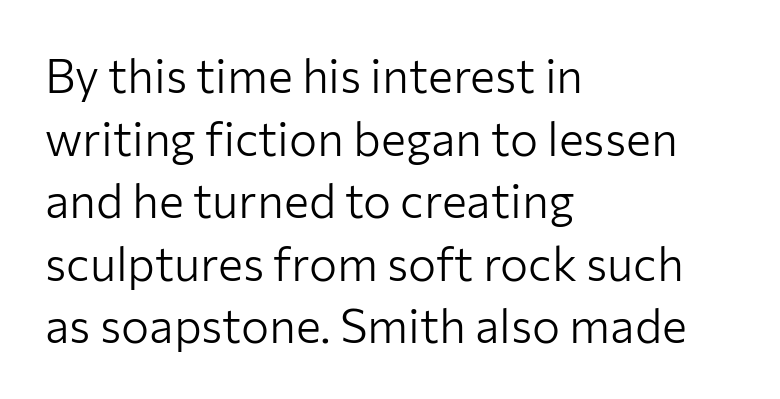
Bold? No — there's no thickening of the strokes. Quick note: underline off. Whoever set this chose a conventional vertical rhythm. The font family rendered here belongs to the sans-serif group. All the whitespace from short lines collects on the right. Tall strokes in this sample are plumb rather than angled.
